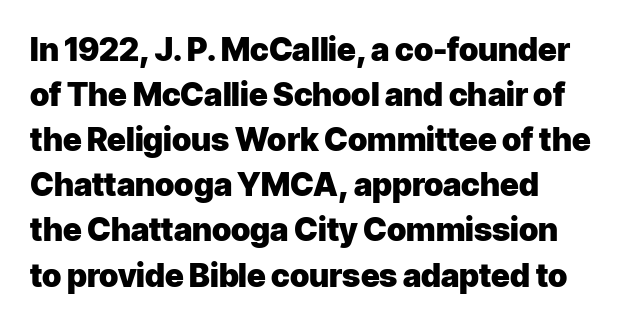
Q: Is the text bold? A: Yes.
Q: Is the text italic (slanted)? A: No, it is upright.
Q: Is the typeface a serif or a sans-serif typeface? A: Sans-serif.
Q: Is the text underlined? A: No.
Q: Is the spacing between letters normal or unusually wide? A: Normal.
Q: Is the spacing between lines tight, normal or loose? A: Normal.
Q: Width (condensed, normal, or wide)? A: Normal.
Q: Stroke contrast? A: Low.
Q: x-height? A: Medium.
Q: Monospaced? A: No.
